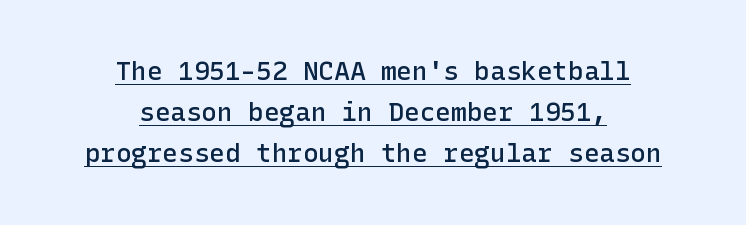
{"italic": "no", "bold": "semi", "underline": "yes", "align": "center", "line_spacing": "normal", "line_spacing_ratio": 1.58, "letter_spacing": "normal", "letter_spacing_em": 0.0, "glyph_px": 26}
